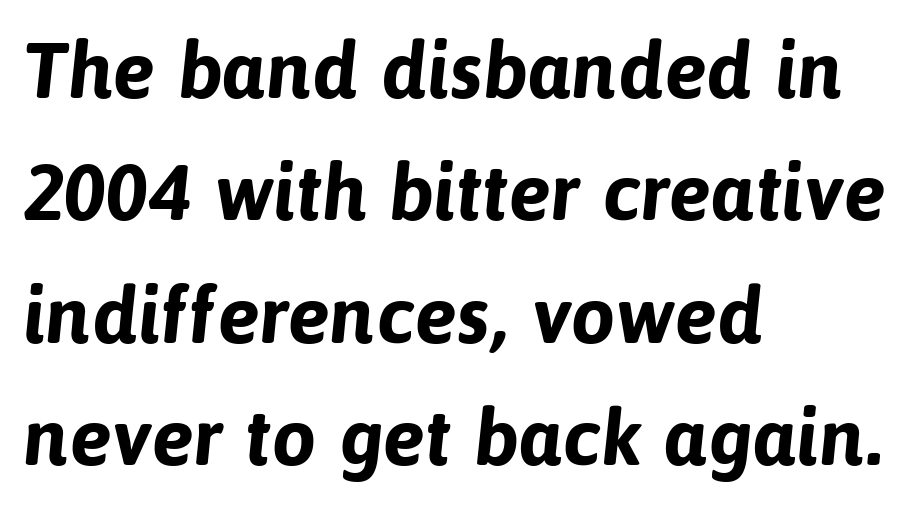
Q: Is the text bold? A: Yes.
Q: Is the typeface a serif or a sans-serif typeface? A: Sans-serif.
Q: Is the text underlined? A: No.
Q: How is the paragraph aligned? A: Left-aligned.
Q: Is the spacing between letters normal or unusually wide? A: Normal.
Q: Is the spacing between lines tight, normal or loose? A: Normal.
Q: Width (condensed, normal, or wide)? A: Normal.
Q: Stroke contrast? A: Low.
Q: x-height? A: Medium.
Q: Monospaced? A: No.
